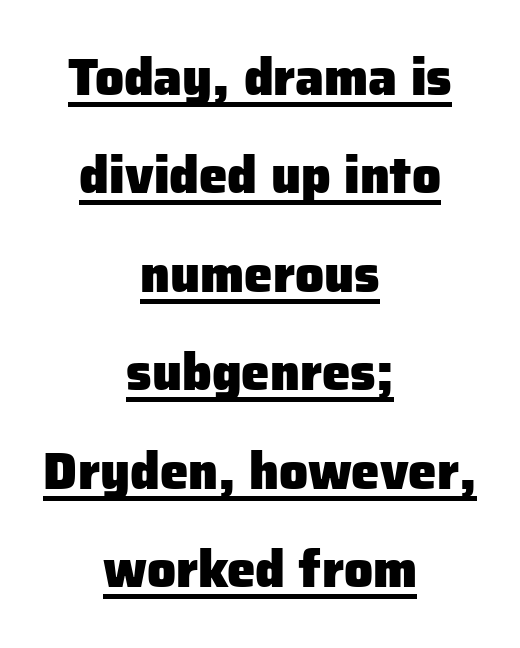
Q: Is the text bold? A: Yes.
Q: Is the text italic (slanted)? A: No, it is upright.
Q: Is the typeface a serif or a sans-serif typeface? A: Sans-serif.
Q: Is the text underlined? A: Yes.
Q: How is the paragraph aligned? A: Centered.
Q: Is the spacing between letters normal or unusually wide? A: Normal.
Q: Is the spacing between lines tight, normal or loose? A: Loose.
Q: Width (condensed, normal, or wide)? A: Normal.
Q: Stroke contrast? A: Low.
Q: x-height? A: Medium.
Q: Monospaced? A: No.
